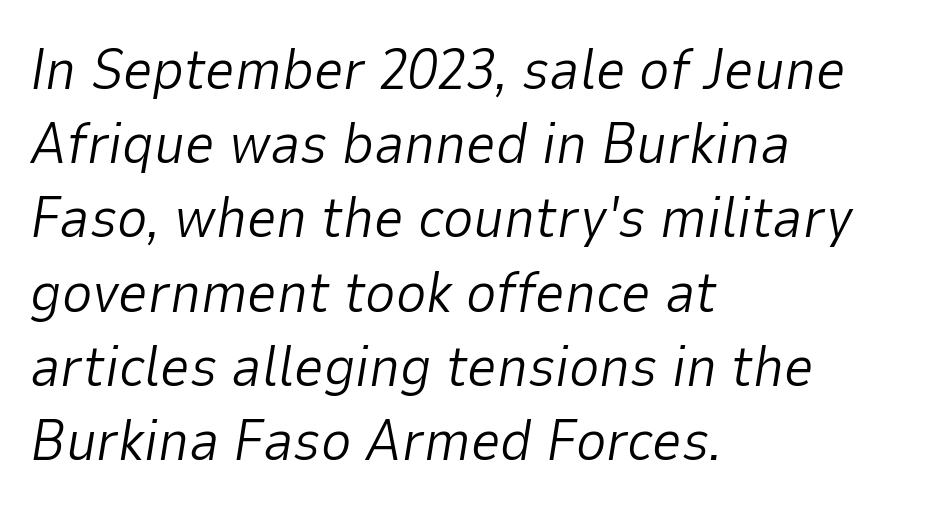
The image shows 58 px light type, italic (leaning right); set left-aligned, normal line spacing (1.28x), normal letter spacing, not underlined; low stroke contrast and a medium x-height.
